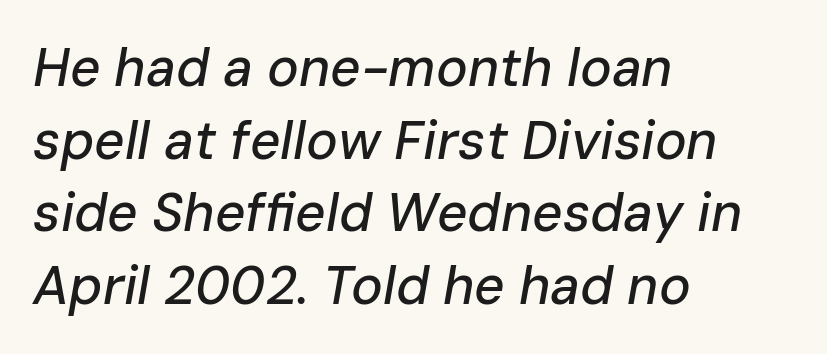
Honestly, there is no underline to notice here at all. Does the lettering tilt? It does — this is italic. Teacher's note: observe the even left margin — that is flush-left alignment. The letterforms sit shoulder to shoulder at normal distance. A normal amount of white space separates one row of letters from the next. This sample has the flowing, uneven cadence of proportional lettering.
